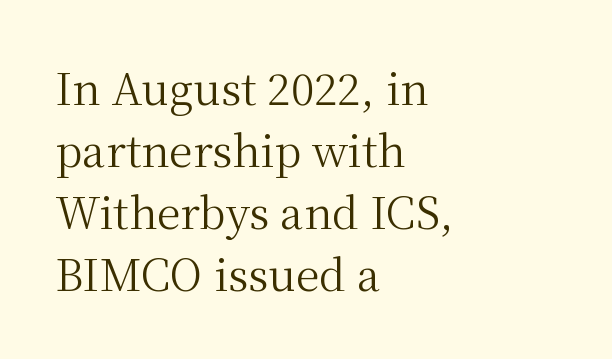
{"serif": "yes", "italic": "no", "bold": "no", "weight": "regular", "width": "normal", "stroke_contrast": "medium", "x_height": "medium", "monospaced": "no", "underline": "no", "align": "left", "line_spacing": "normal", "line_spacing_ratio": 1.44, "letter_spacing": "normal", "letter_spacing_em": 0.0, "glyph_px": 43}
